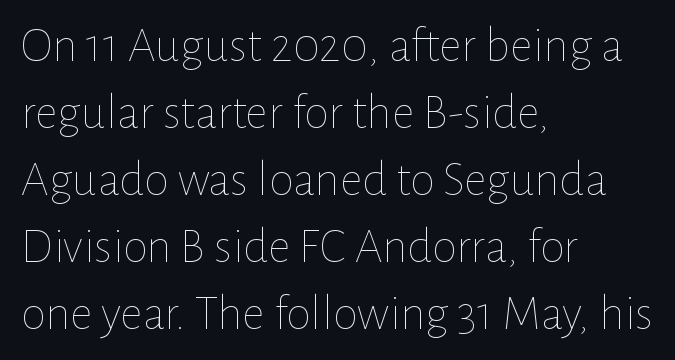
{"italic": "no", "bold": "no", "weight": "thin", "width": "normal", "stroke_contrast": "low", "x_height": "medium", "monospaced": "no", "underline": "no", "align": "left", "line_spacing": "normal", "line_spacing_ratio": 1.34, "letter_spacing": "normal", "letter_spacing_em": 0.0, "glyph_px": 50}
